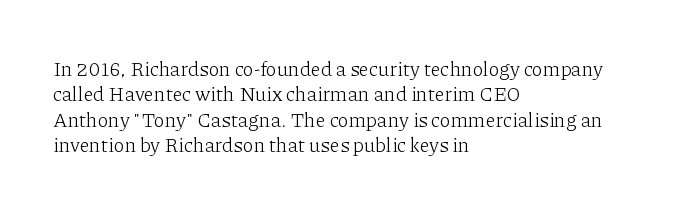
The rows are spaced the way most documents space them. Weight: in the light-to-regular range. Each word holds together tightly as a unit, with standard inter-letter gaps. Nobody drew a line under any word here.
